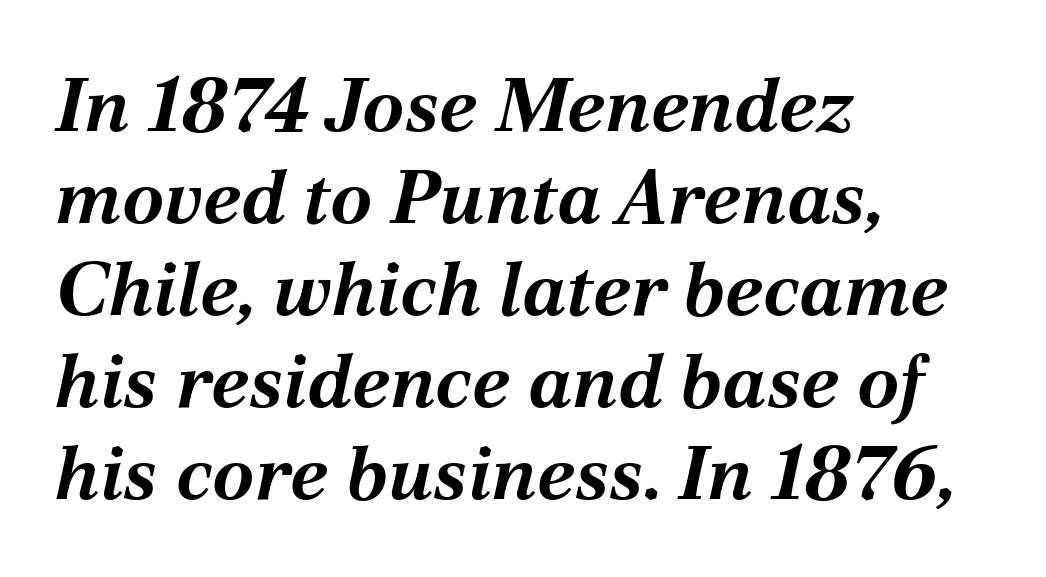
Anything drawn beneath the words? Only blank space. You could not count columns in this text — the font is proportionally spaced. Each line starts at the same left margin while the right side varies. Stroke thickness is high; the sample reads as a true bold. Spacing between characters is what you'd get straight out of the box.
